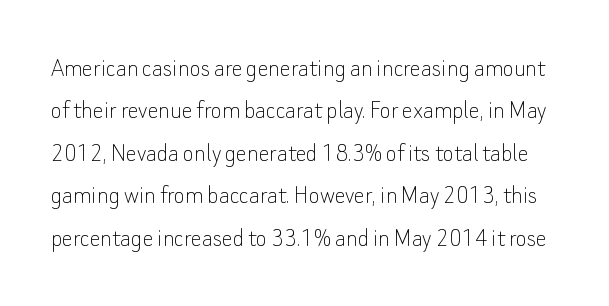
The image shows 27 px text type, upright; set normal line spacing (1.57x), normal letter spacing, not underlined.
